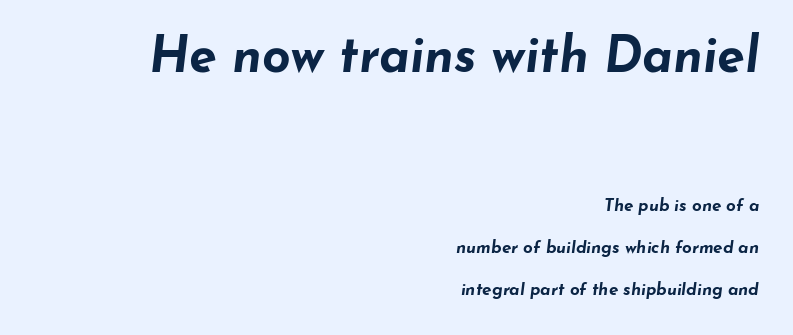
The image shows 50 px bold, wide type, italic (leaning right); set right-aligned, loose line spacing (2.48x), normal letter spacing, not underlined; the first (top) block is 2.94x larger; low stroke contrast and a small x-height.
